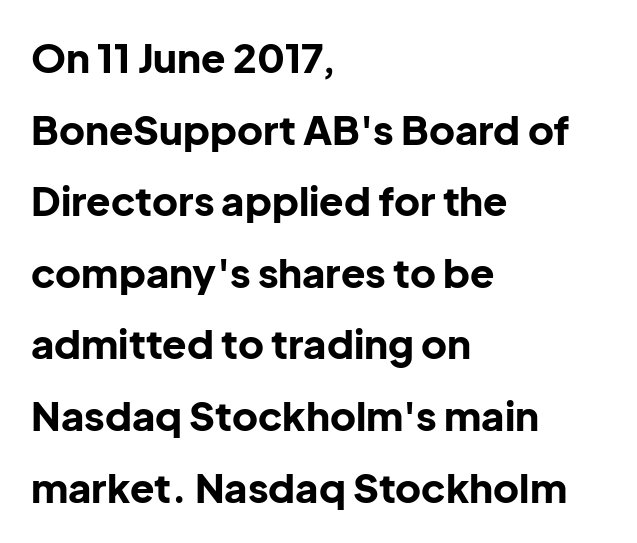
The image shows 40 px bold sans-serif type, upright; set left-aligned, line spacing 1.79x, normal letter spacing, not underlined; low stroke contrast and a medium x-height.
